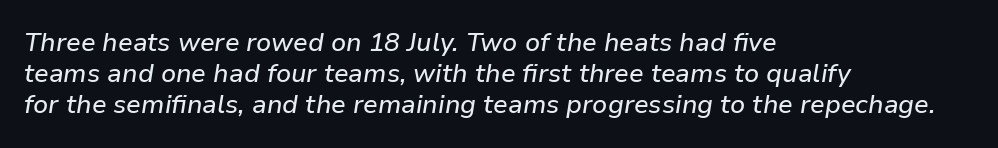
{"italic": "yes", "lean": "right", "slant_degrees": 9, "underline": "no", "align": "left", "line_spacing_ratio": 1.2, "letter_spacing": "normal", "letter_spacing_em": 0.0, "glyph_px": 26}
